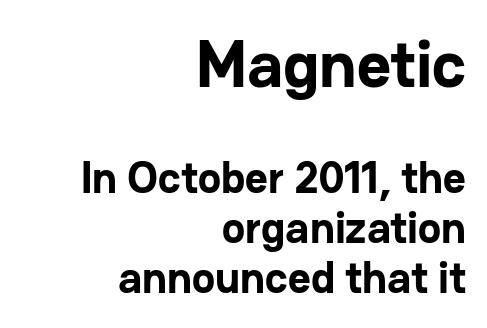
The image shows 66 px bold sans-serif type, upright; set right-aligned, tight line spacing (1.14x), normal letter spacing, not underlined; the first (top) block is 1.5x larger; low stroke contrast and a medium x-height.
